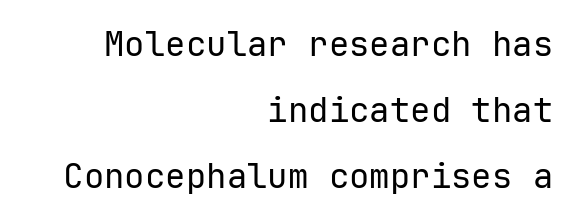
The image shows 34 px regular-weight sans-serif type, upright, monospaced; set right-aligned, loose line spacing (1.94x), normal letter spacing, not underlined; low stroke contrast and a medium x-height.
